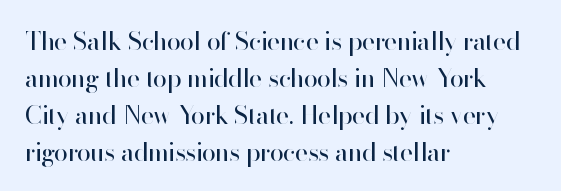
The image shows 25 px text type, upright; set left-aligned, normal line spacing (1.48x), normal letter spacing, not underlined.
